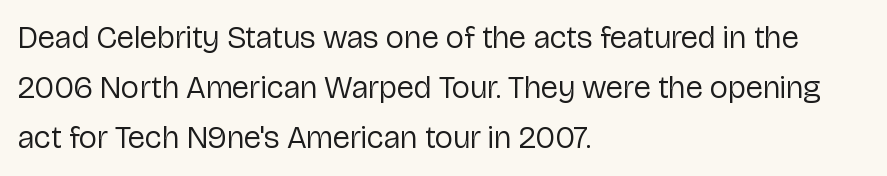
{"serif": "no", "italic": "no", "bold": "no", "weight": "regular", "width": "normal", "stroke_contrast": "low", "x_height": "medium", "monospaced": "no", "underline": "no", "align": "left", "line_spacing": "normal", "line_spacing_ratio": 1.57, "letter_spacing": "normal", "letter_spacing_em": 0.0, "glyph_px": 32}
